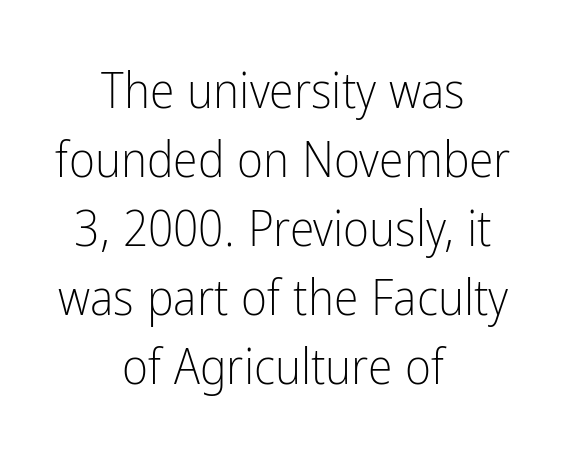
Q: Is the text bold? A: No.
Q: Is the text italic (slanted)? A: No, it is upright.
Q: Is the typeface a serif or a sans-serif typeface? A: Sans-serif.
Q: Is the text underlined? A: No.
Q: How is the paragraph aligned? A: Centered.
Q: Is the spacing between letters normal or unusually wide? A: Normal.
Q: Is the spacing between lines tight, normal or loose? A: Normal.
Q: Width (condensed, normal, or wide)? A: Condensed.
Q: Stroke contrast? A: Low.
Q: x-height? A: Medium.
Q: Monospaced? A: No.
